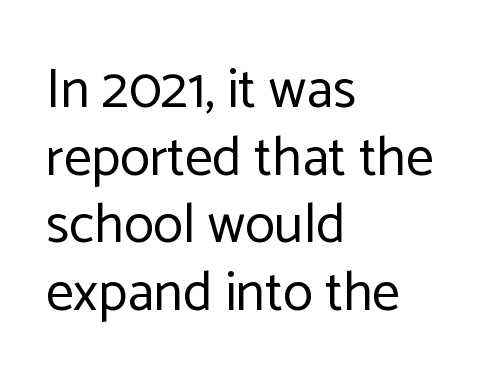
Q: Is the text bold? A: No.
Q: Is the text italic (slanted)? A: No, it is upright.
Q: Is the typeface a serif or a sans-serif typeface? A: Sans-serif.
Q: Is the text underlined? A: No.
Q: How is the paragraph aligned? A: Left-aligned.
Q: Is the spacing between letters normal or unusually wide? A: Normal.
Q: Width (condensed, normal, or wide)? A: Normal.
Q: Stroke contrast? A: Low.
Q: x-height? A: Medium.
Q: Monospaced? A: No.
